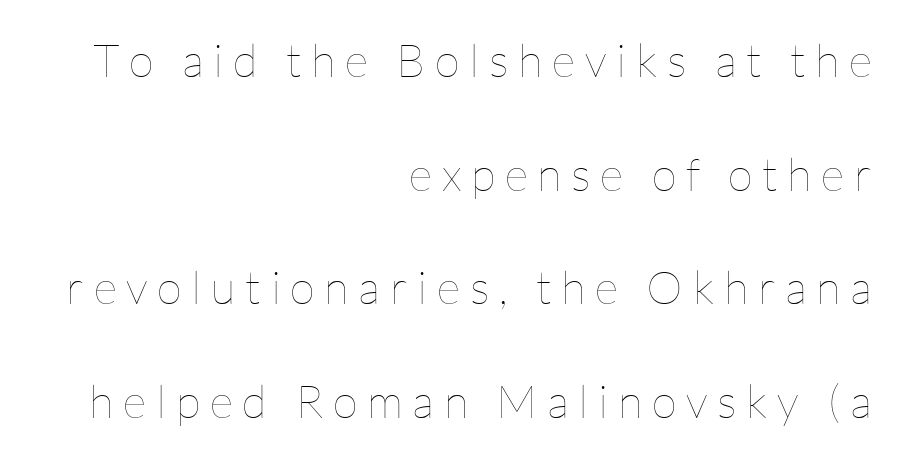
The leading is generous, giving the passage an open texture. This sample has the flowing, uneven cadence of proportional lettering. Honestly, there is no underline to notice here at all. Casual observation: everything's shoved over to the right.
